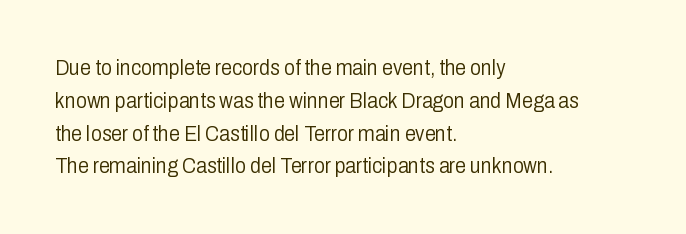
{"italic": "no", "bold": "no", "underline": "no", "align": "left", "line_spacing": "normal", "line_spacing_ratio": 1.49, "letter_spacing": "normal", "letter_spacing_em": 0.0, "glyph_px": 22}
